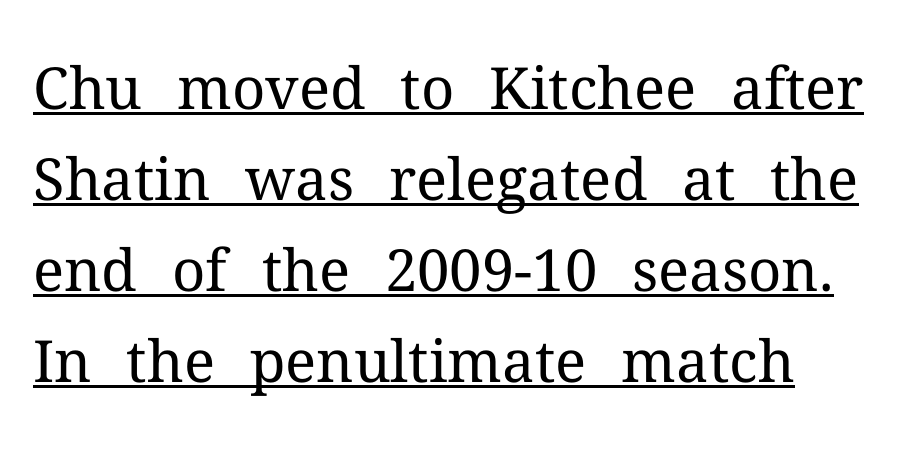
The image shows 58 px regular-weight serif type, upright; set normal line spacing (1.57x), normal letter spacing, underlined; medium stroke contrast and a medium x-height.
